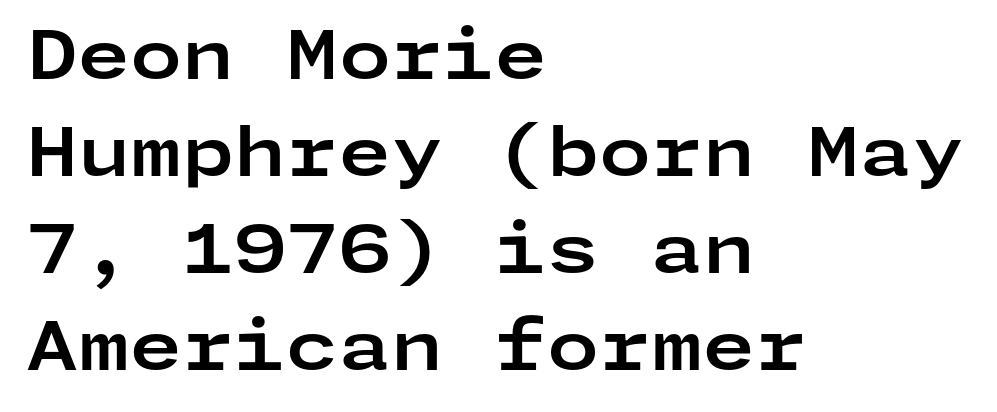
The image shows 67 px bold, wide sans-serif type, upright; set left-aligned, normal line spacing (1.45x), normal letter spacing, not underlined; low stroke contrast and a medium x-height.
